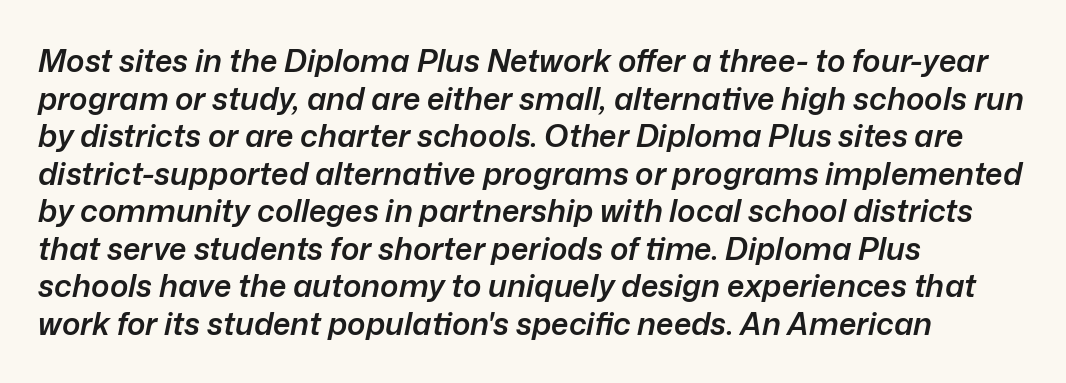
{"italic": "yes", "lean": "right", "slant_degrees": 12, "bold": "semi", "weight": "semibold", "width": "normal", "stroke_contrast": "low", "x_height": "medium", "monospaced": "no", "underline": "no", "align": "left", "line_spacing_ratio": 1.21, "letter_spacing": "normal", "letter_spacing_em": 0.0, "glyph_px": 31}
